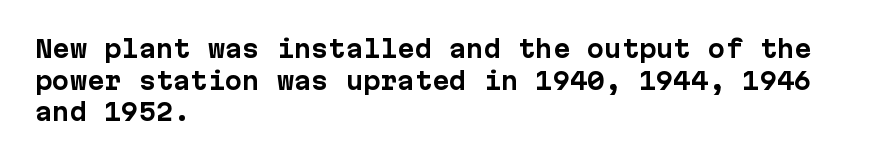
{"italic": "no", "bold": "yes", "underline": "no", "align": "left", "line_spacing": "normal", "line_spacing_ratio": 1.37, "letter_spacing": "normal", "letter_spacing_em": 0.0, "glyph_px": 23}
